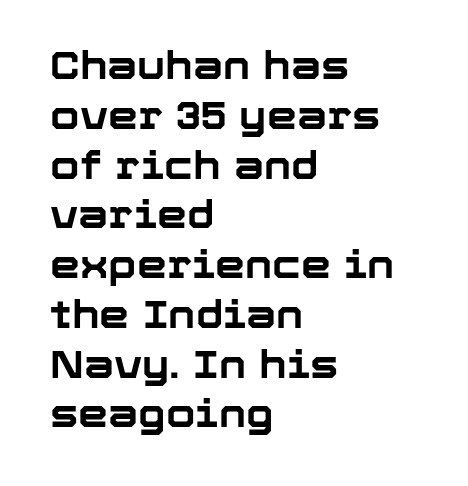
The designer left line spacing at the default. Compared with typical body copy, the letter spacing here is the same. Notice how the passage keeps a crisp vertical edge on the left only. Typesetter's note: full bold, strokes at maximum text heaviness. These lines are rendered in a variable-pitch font. The font's upright variant was chosen for this text.
